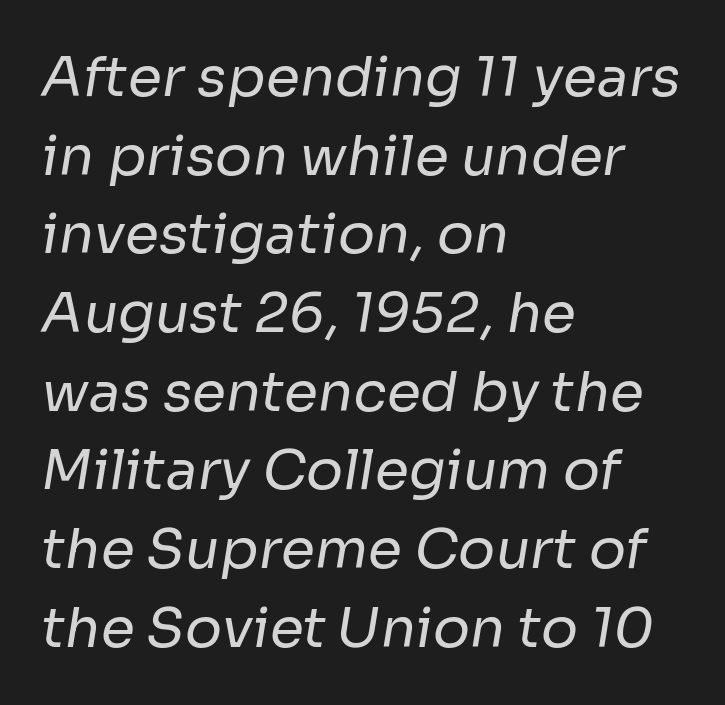
{"serif": "no", "bold": "no", "weight": "regular", "width": "normal", "stroke_contrast": "low", "x_height": "medium", "monospaced": "no", "underline": "no", "align": "left", "line_spacing": "normal", "line_spacing_ratio": 1.43, "letter_spacing": "normal", "letter_spacing_em": 0.0, "glyph_px": 55}
